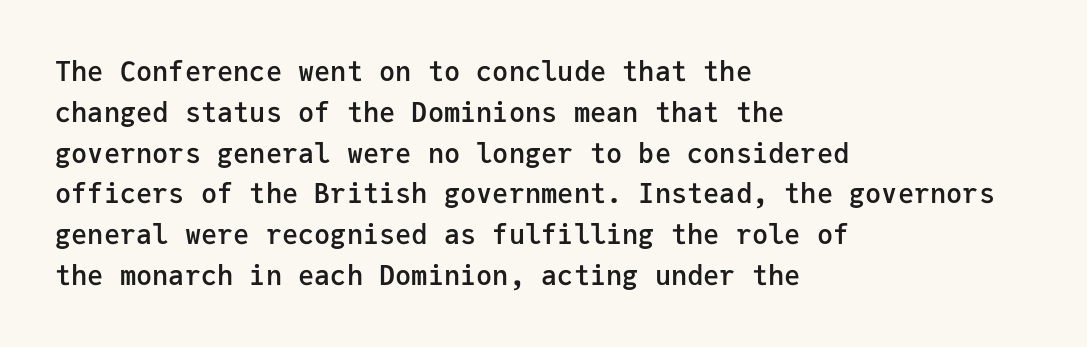
Compared with a centered layout, this one pins lines to the left instead. Compared with typical paragraphs, the rows here are spaced about the same. You can tell it's not italic because the verticals are truly vertical. Bare-footed words on every line. A fair bit of extra ink — the face is semibold, not bold.
